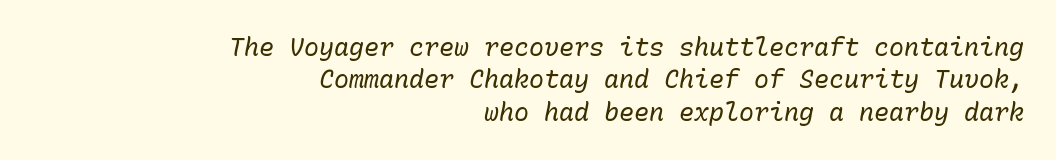
Q: Is the text bold? A: No.
Q: Is the text italic (slanted)? A: Yes, it leans right by about 10 degrees.
Q: Is the text underlined? A: No.
Q: How is the paragraph aligned? A: Right-aligned.
Q: Is the spacing between letters normal or unusually wide? A: Normal.
Q: Is the spacing between lines tight, normal or loose? A: Normal.
